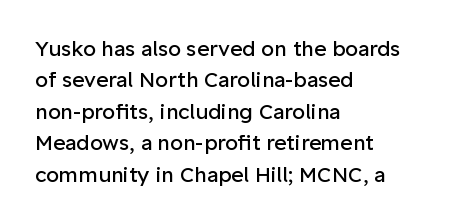
Q: Is the text bold? A: No.
Q: Is the text italic (slanted)? A: No, it is upright.
Q: Is the text underlined? A: No.
Q: How is the paragraph aligned? A: Left-aligned.
Q: Is the spacing between letters normal or unusually wide? A: Normal.
Q: Is the spacing between lines tight, normal or loose? A: Normal.
